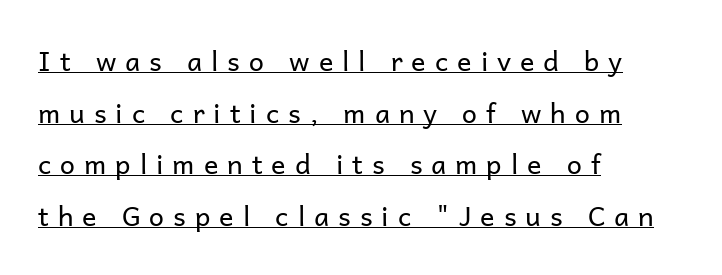
{"italic": "no", "bold": "no", "underline": "yes", "align": "left", "line_spacing": "loose", "line_spacing_ratio": 1.91, "letter_spacing": "wide", "letter_spacing_em": 0.33, "glyph_px": 27}
